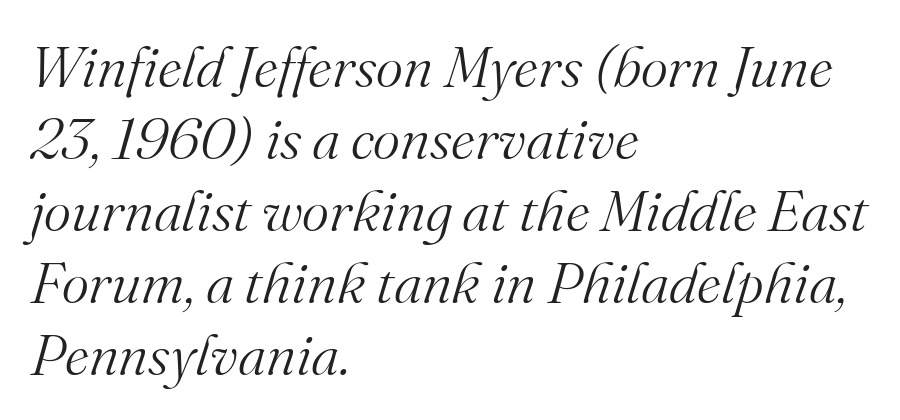
Do the characters align in a grid? No, the font is proportional. The paragraph has a hard left edge and a soft right edge. Type without underlining. I'd call this a serif setting — the letters wear small feet. Look at the tracking — it's just the regular setting, nothing added.
